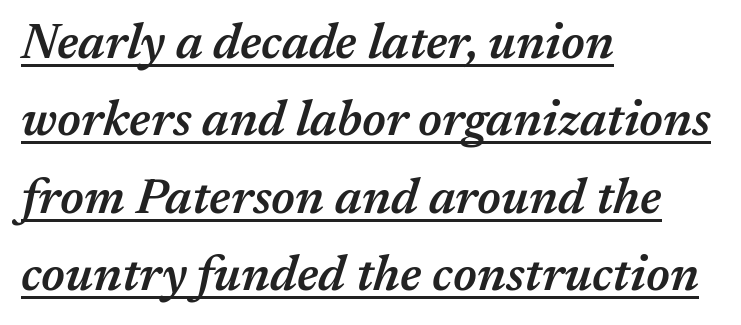
Casual observation: everything's shoved over to the left. It's the slanting kind of type. A fair bit of extra ink — the face is semibold, not bold. Glyph-to-glyph distance matches everyday printed text. One glance says typical: line gaps are just what's usual. Spacing verdict: proportional, widths tailored to each character.
